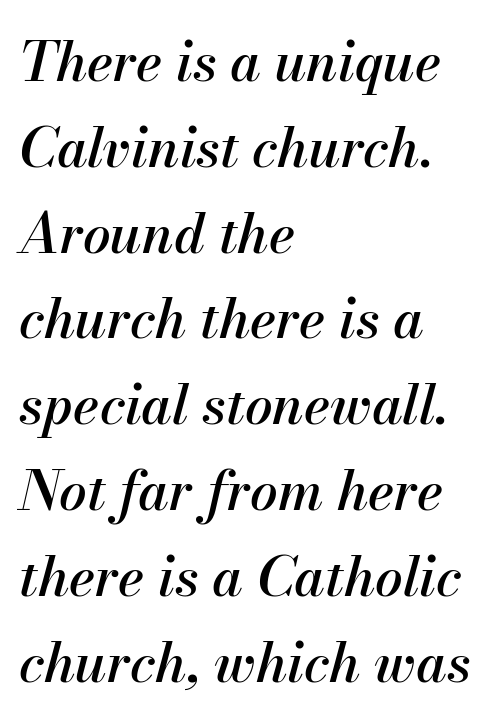
The image shows 55 px text type, italic (leaning right); set left-aligned, normal line spacing (1.56x), normal letter spacing, not underlined; medium stroke contrast and a small x-height.
